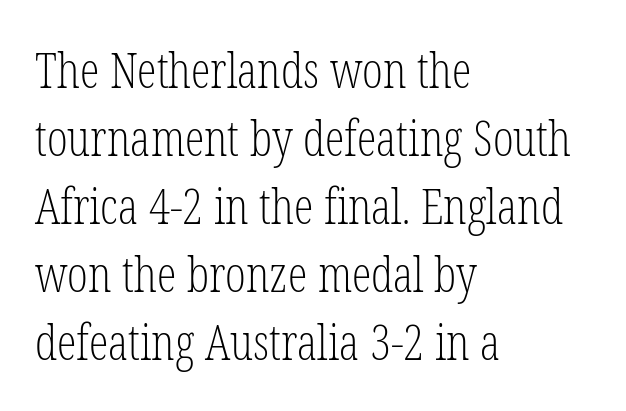
Q: Is the text bold? A: No.
Q: Is the text italic (slanted)? A: No, it is upright.
Q: Is the typeface a serif or a sans-serif typeface? A: Serif.
Q: Is the text underlined? A: No.
Q: How is the paragraph aligned? A: Left-aligned.
Q: Is the spacing between letters normal or unusually wide? A: Normal.
Q: Is the spacing between lines tight, normal or loose? A: Normal.
Q: Width (condensed, normal, or wide)? A: Condensed.
Q: Stroke contrast? A: Low.
Q: x-height? A: Medium.
Q: Monospaced? A: No.
